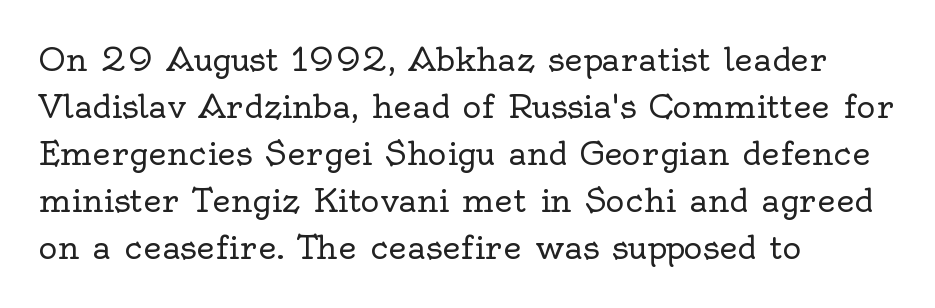
Q: Is the text bold? A: No.
Q: Is the text italic (slanted)? A: No, it is upright.
Q: Is the typeface a serif or a sans-serif typeface? A: Serif.
Q: Is the text underlined? A: No.
Q: How is the paragraph aligned? A: Left-aligned.
Q: Is the spacing between letters normal or unusually wide? A: Normal.
Q: Is the spacing between lines tight, normal or loose? A: Normal.
Q: Width (condensed, normal, or wide)? A: Normal.
Q: x-height? A: Small.
Q: Monospaced? A: No.
